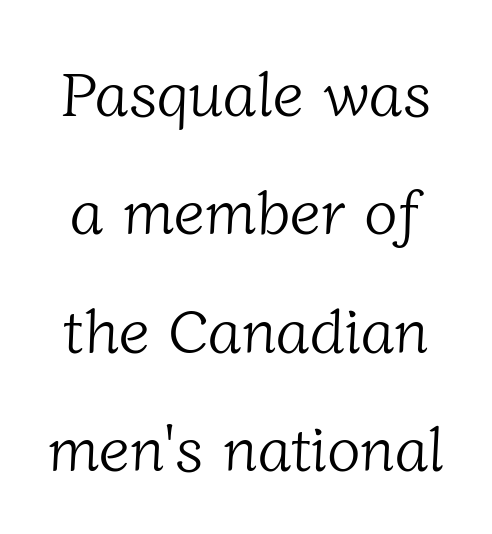
The image shows 62 px light serif type; set loose line spacing (1.91x), normal letter spacing, not underlined; low stroke contrast and a medium x-height.
